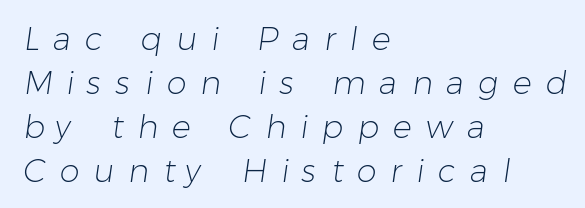
The image shows 32 px light sans-serif type; set left-aligned, normal line spacing (1.37x), unusually wide letter spacing (+0.44 em), not underlined; low stroke contrast and a medium x-height.
